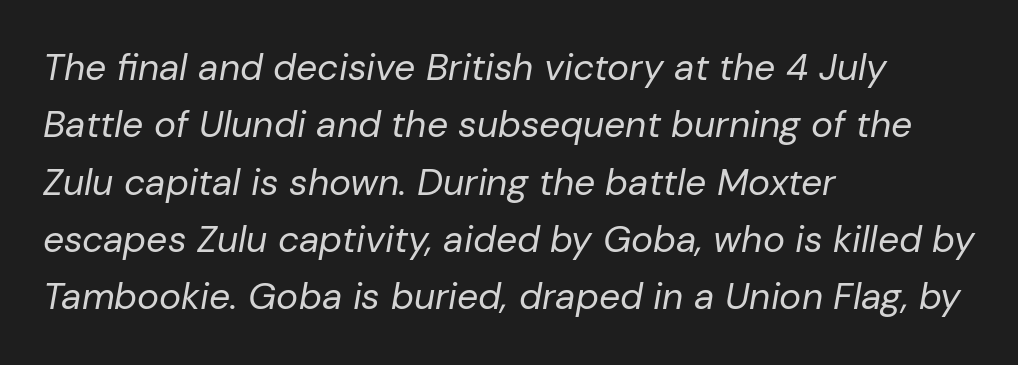
{"italic": "yes", "lean": "right", "slant_degrees": 10, "bold": "no", "weight": "regular", "width": "normal", "stroke_contrast": "low", "x_height": "medium", "monospaced": "no", "underline": "no", "align": "left", "line_spacing": "normal", "line_spacing_ratio": 1.55, "letter_spacing": "normal", "letter_spacing_em": 0.0, "glyph_px": 37}
